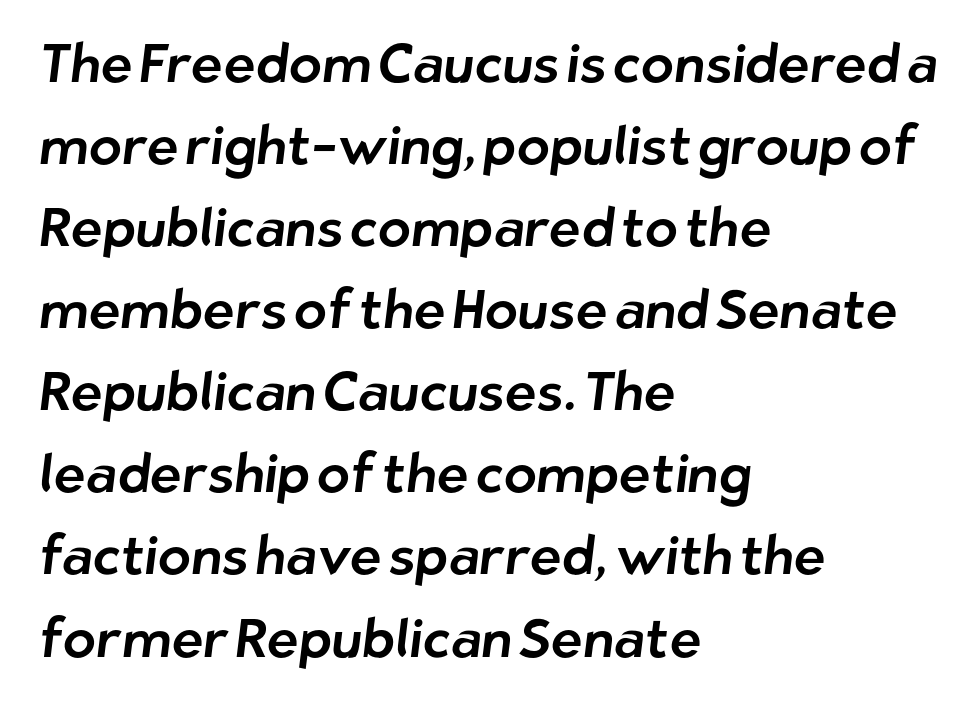
The image shows 54 px sans-serif type; set left-aligned, normal line spacing (1.52x), normal letter spacing, not underlined; low stroke contrast and a medium x-height.
